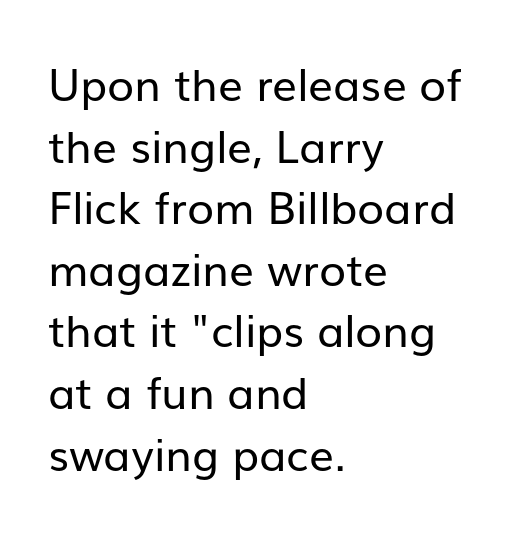
Q: Is the text bold? A: No.
Q: Is the text italic (slanted)? A: No, it is upright.
Q: Is the typeface a serif or a sans-serif typeface? A: Sans-serif.
Q: Is the text underlined? A: No.
Q: How is the paragraph aligned? A: Left-aligned.
Q: Is the spacing between letters normal or unusually wide? A: Normal.
Q: Is the spacing between lines tight, normal or loose? A: Normal.
Q: Width (condensed, normal, or wide)? A: Normal.
Q: Stroke contrast? A: Low.
Q: x-height? A: Medium.
Q: Monospaced? A: No.
